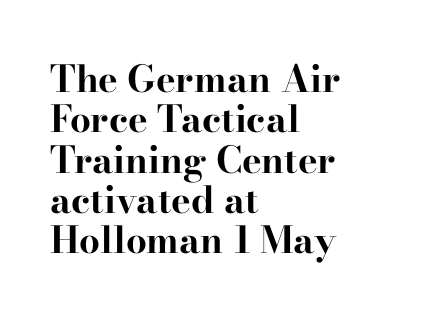
The image shows 37 px bold, wide serif type, upright; set left-aligned, tight line spacing (1.09x), normal letter spacing, not underlined; high stroke contrast and a small x-height.
